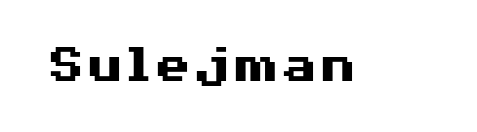
The image shows 56 px heavy, wide sans-serif type, upright; set normal letter spacing, not underlined; medium stroke contrast and a medium x-height.
